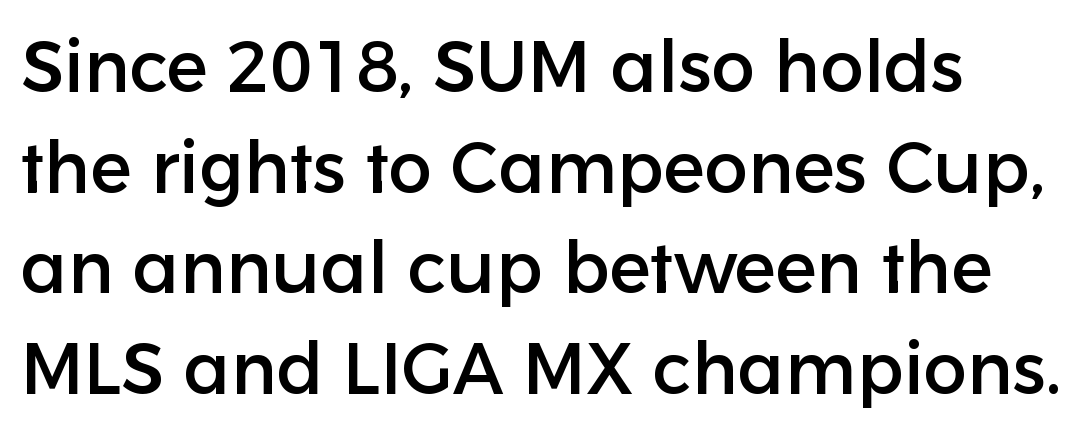
The image shows 73 px sans-serif type, upright; set normal line spacing (1.38x), normal letter spacing, not underlined; low stroke contrast and a medium x-height.
